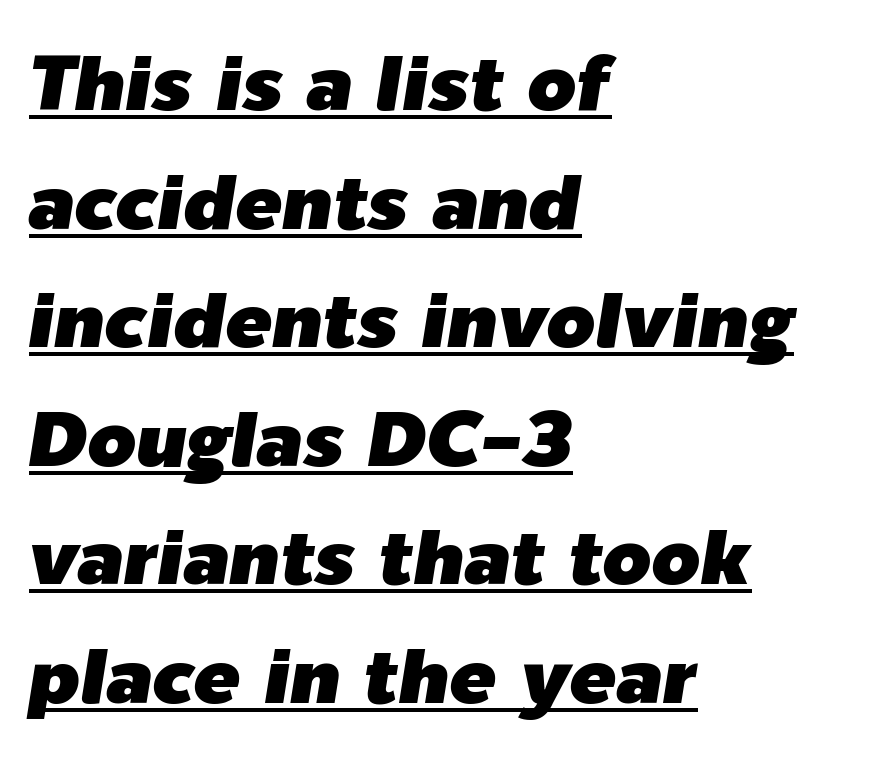
You could not count columns in this text — the font is proportionally spaced. This sample carries an underscore along the baseline area. Default kerning and tracking; the words read as compact shapes. This block has exactly the height ordinary leading produces. Where is the straight margin? On the left.
